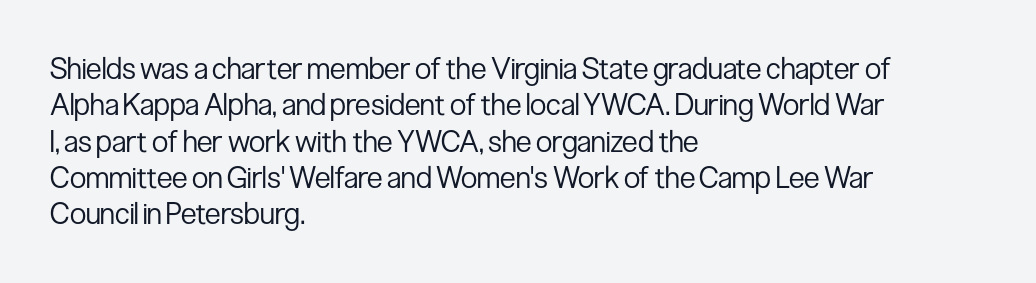
Caption: face not bold, strokes unweighted. Grotesque or geometric, the face here clearly has no serifs. Each word holds together tightly as a unit, with standard inter-letter gaps. Nobody drew a line under any word here.
